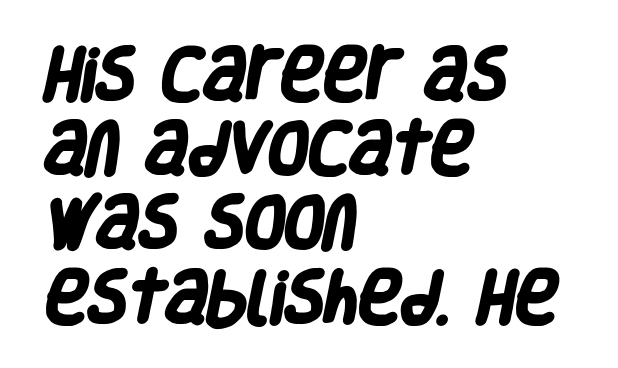
The gap between lines stays unmarked. Tracking here is standard; glyphs follow each other at the usual distance. Weight check: bold — yes, fully. The paragraph has a hard left edge and a soft right edge. The text was rendered using a sans face with plain stroke endings. Do the characters align in a grid? No, the font is proportional.
